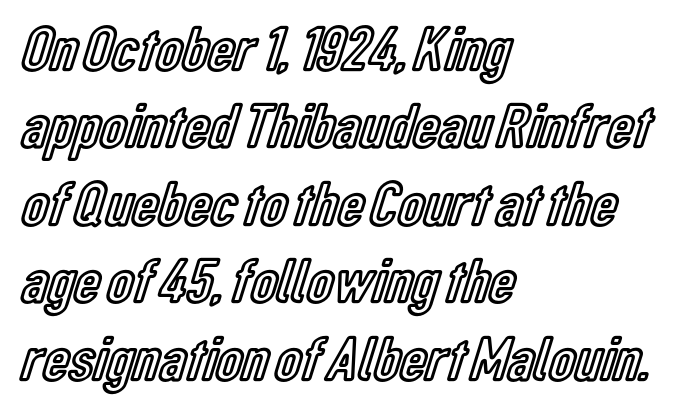
The letters advance in unequal steps, a hallmark of proportional type. Descenders hang freely into open space. The rendering keeps characters at their native spacing. The rag falls on the right side of this text block.
